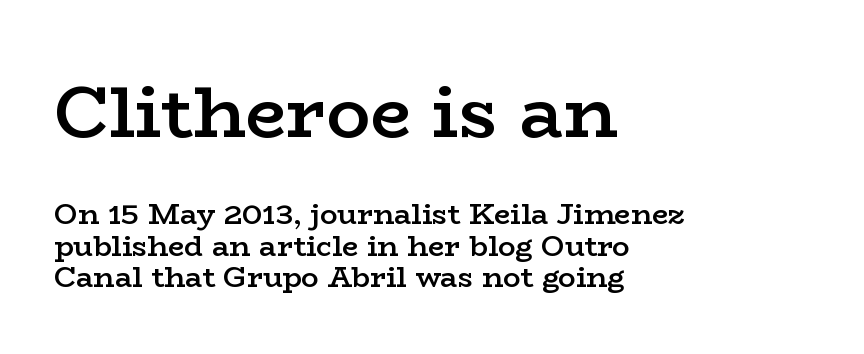
The image shows 73 px semibold, wide serif type, upright; set left-aligned, tight line spacing (1.08x), normal letter spacing, not underlined; the first (top) block is 2.52x larger; low stroke contrast and a medium x-height.
